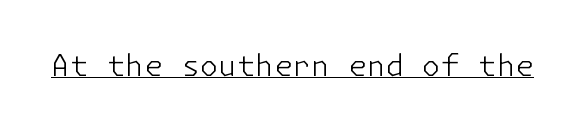
Q: Is the text bold? A: No.
Q: Is the text italic (slanted)? A: No, it is upright.
Q: Is the typeface a serif or a sans-serif typeface? A: Sans-serif.
Q: Is the text underlined? A: Yes.
Q: Is the spacing between letters normal or unusually wide? A: Normal.
Q: Width (condensed, normal, or wide)? A: Normal.
Q: Stroke contrast? A: Low.
Q: x-height? A: Medium.
